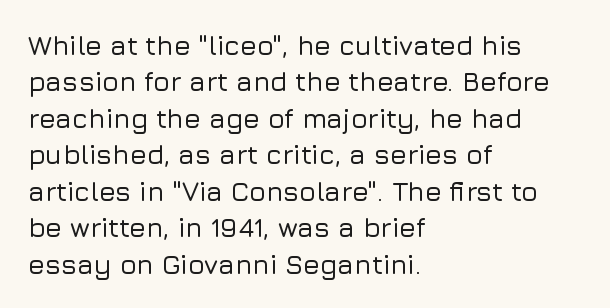
Tracking value appears to be zero — textbook default spacing. The type sits square on the baseline with zero lean. A clean baseline with only descenders dipping below it. Is the block centered? No — it sits flush against the left margin. Notice how descenders clear the ascenders below comfortably — that's standard leading.
